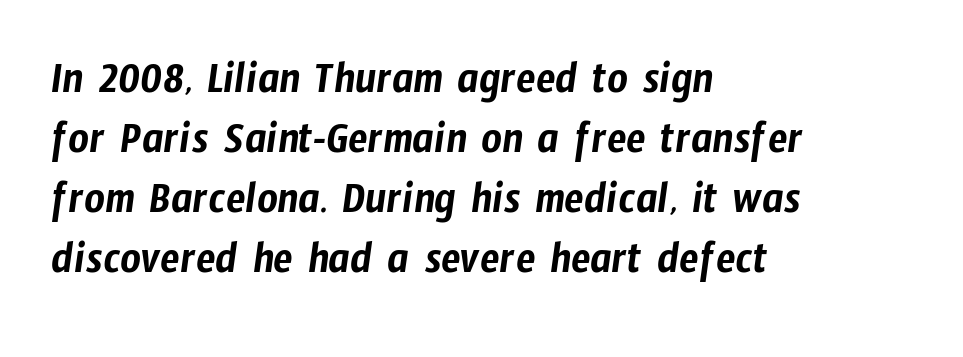
The image shows 45 px condensed sans-serif type; set left-aligned, normal line spacing (1.33x), normal letter spacing, not underlined; low stroke contrast and a medium x-height.
